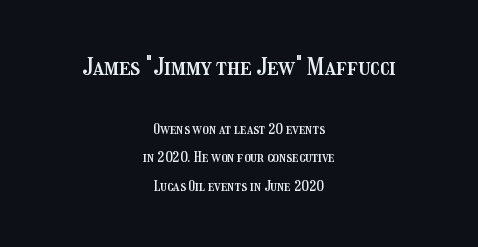
Q: Is the text italic (slanted)? A: No, it is upright.
Q: Is the text underlined? A: No.
Q: How is the paragraph aligned? A: Centered.
Q: Is the spacing between letters normal or unusually wide? A: Normal.
Q: Is the spacing between lines tight, normal or loose? A: Loose.
Q: Which block of text is set in a larger size, the first (top) or the second (bottom)? A: The first (top) one.
